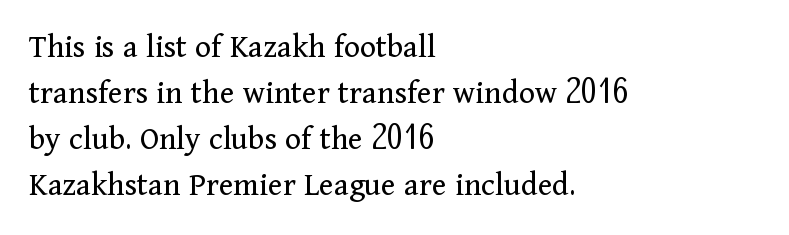
Q: Is the text bold? A: No.
Q: Is the text italic (slanted)? A: No, it is upright.
Q: Is the typeface a serif or a sans-serif typeface? A: Serif.
Q: Is the text underlined? A: No.
Q: How is the paragraph aligned? A: Left-aligned.
Q: Is the spacing between letters normal or unusually wide? A: Normal.
Q: Is the spacing between lines tight, normal or loose? A: Normal.
Q: Width (condensed, normal, or wide)? A: Normal.
Q: Stroke contrast? A: Medium.
Q: x-height? A: Medium.
Q: Monospaced? A: No.
